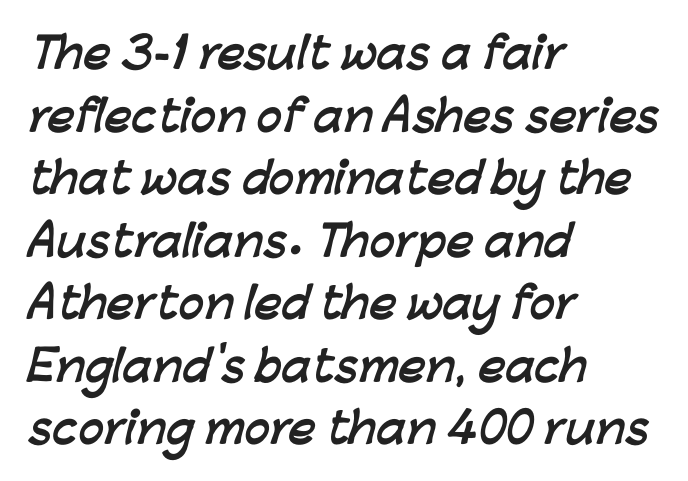
Honestly, the row spacing looks completely unremarkable. No extra tracking has been applied to these lines. What weight is shown? A full bold with thick strokes. Teacher's note: observe the even left margin — that is flush-left alignment.
